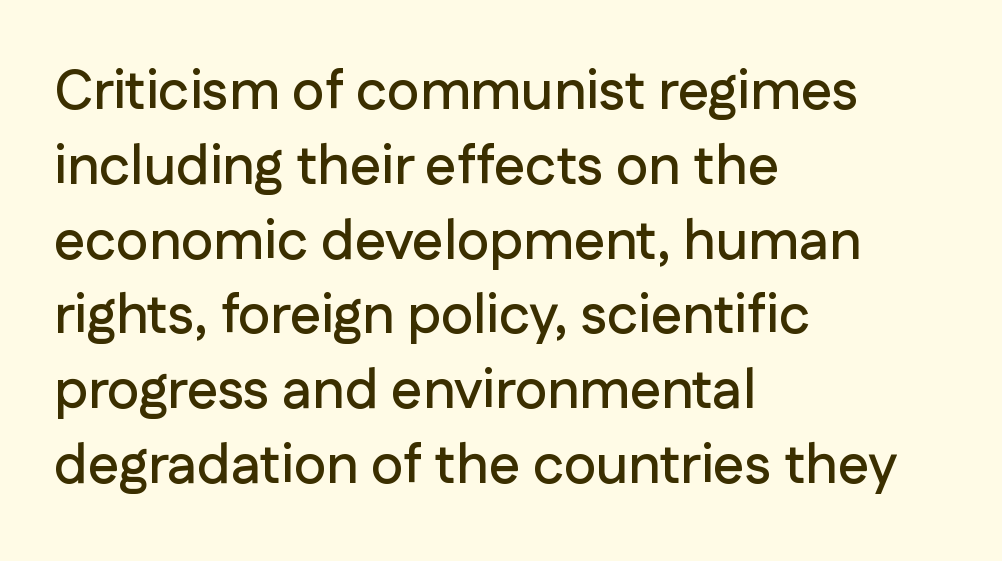
The image shows 55 px sans-serif type, upright; set left-aligned, normal line spacing (1.36x), normal letter spacing, not underlined; low stroke contrast and a medium x-height.
